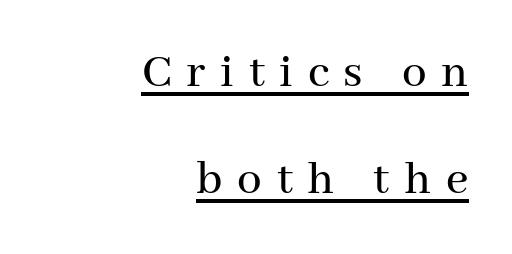
Q: Is the text italic (slanted)? A: No, it is upright.
Q: Is the typeface a serif or a sans-serif typeface? A: Serif.
Q: Is the text underlined? A: Yes.
Q: How is the paragraph aligned? A: Right-aligned.
Q: Is the spacing between letters normal or unusually wide? A: Unusually wide.
Q: Is the spacing between lines tight, normal or loose? A: Loose.
Q: Width (condensed, normal, or wide)? A: Normal.
Q: Stroke contrast? A: Medium.
Q: x-height? A: Medium.
Q: Monospaced? A: No.
